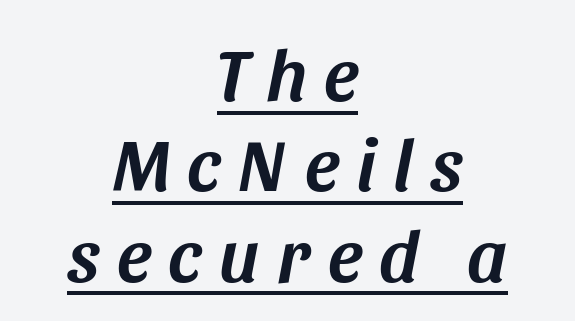
Q: Is the text italic (slanted)? A: Yes, it leans right by about 11 degrees.
Q: Is the text underlined? A: Yes.
Q: How is the paragraph aligned? A: Centered.
Q: Is the spacing between letters normal or unusually wide? A: Unusually wide.
Q: Width (condensed, normal, or wide)? A: Normal.
Q: Stroke contrast? A: Medium.
Q: x-height? A: Large.
Q: Monospaced? A: No.
